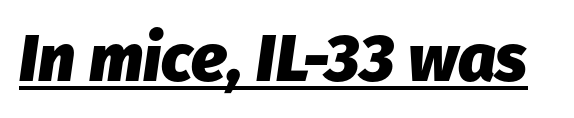
Q: Is the text bold? A: Yes.
Q: Is the text italic (slanted)? A: Yes, it leans right by about 8 degrees.
Q: Is the text underlined? A: Yes.
Q: Is the spacing between letters normal or unusually wide? A: Normal.
Q: Width (condensed, normal, or wide)? A: Normal.
Q: Stroke contrast? A: Low.
Q: x-height? A: Medium.
Q: Monospaced? A: No.
